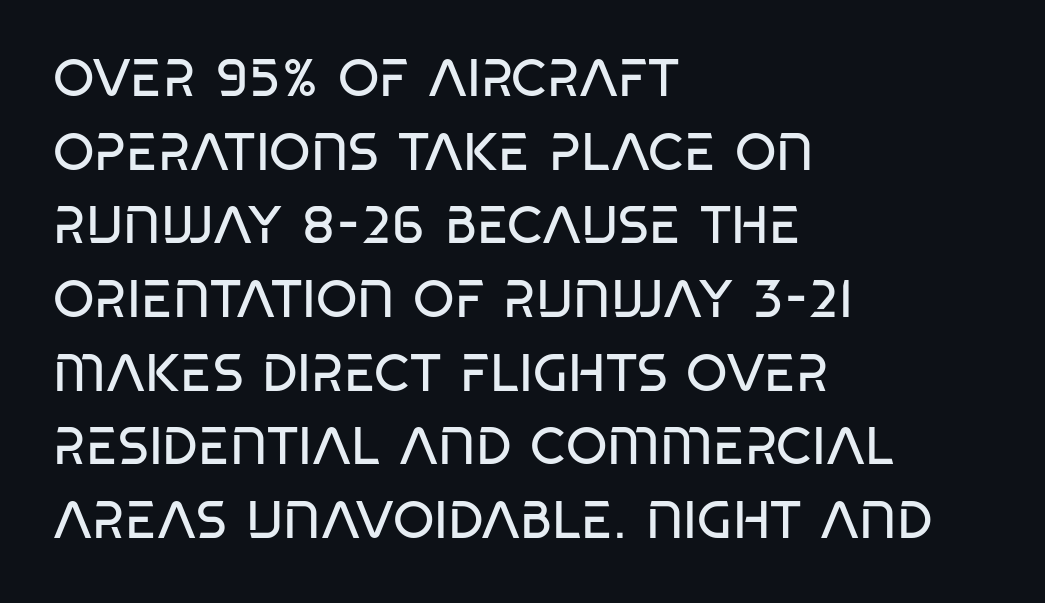
The image shows 53 px regular-weight, condensed sans-serif type; set left-aligned, normal line spacing (1.39x), normal letter spacing, not underlined; low stroke contrast and a large x-height.
